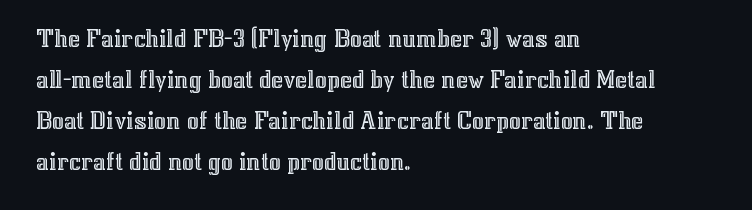
Q: Is the text italic (slanted)? A: No, it is upright.
Q: Is the text underlined? A: No.
Q: How is the paragraph aligned? A: Left-aligned.
Q: Is the spacing between letters normal or unusually wide? A: Normal.
Q: Is the spacing between lines tight, normal or loose? A: Normal.
